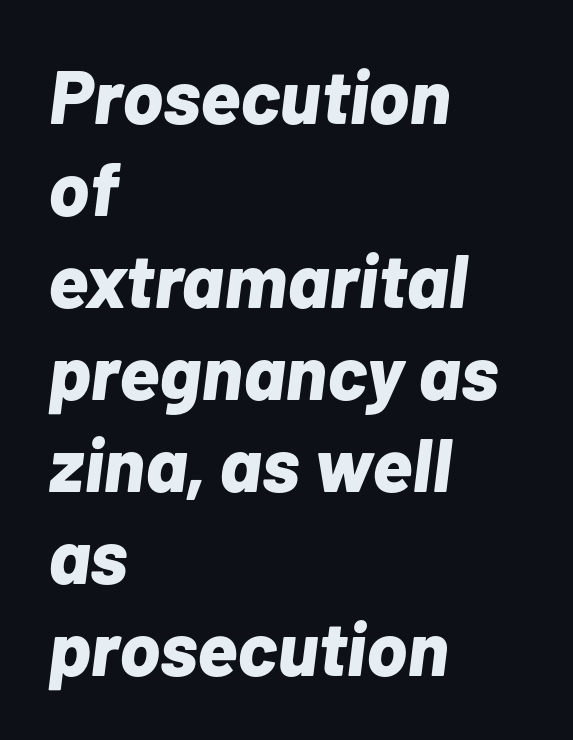
The image shows 76 px bold type, italic (leaning right); set left-aligned, line spacing 1.21x, normal letter spacing, not underlined; low stroke contrast and a medium x-height.
